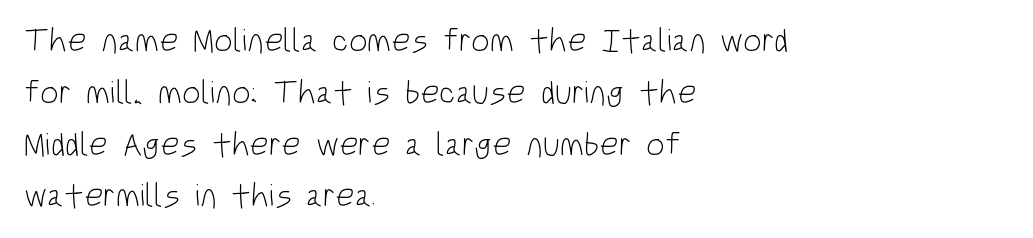
Q: Is the text bold? A: No.
Q: Is the text italic (slanted)? A: No, it is upright.
Q: Is the typeface a serif or a sans-serif typeface? A: Sans-serif.
Q: Is the text underlined? A: No.
Q: How is the paragraph aligned? A: Left-aligned.
Q: Is the spacing between letters normal or unusually wide? A: Normal.
Q: Is the spacing between lines tight, normal or loose? A: Normal.
Q: Width (condensed, normal, or wide)? A: Condensed.
Q: Stroke contrast? A: Low.
Q: x-height? A: Large.
Q: Monospaced? A: No.
